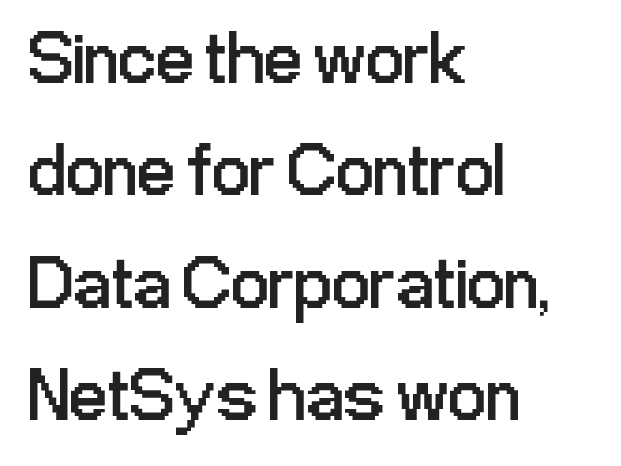
Q: Is the text bold? A: No.
Q: Is the text italic (slanted)? A: No, it is upright.
Q: Is the typeface a serif or a sans-serif typeface? A: Sans-serif.
Q: Is the text underlined? A: No.
Q: How is the paragraph aligned? A: Left-aligned.
Q: Is the spacing between letters normal or unusually wide? A: Normal.
Q: Is the spacing between lines tight, normal or loose? A: Normal.
Q: Width (condensed, normal, or wide)? A: Condensed.
Q: Stroke contrast? A: Low.
Q: x-height? A: Medium.
Q: Monospaced? A: No.
